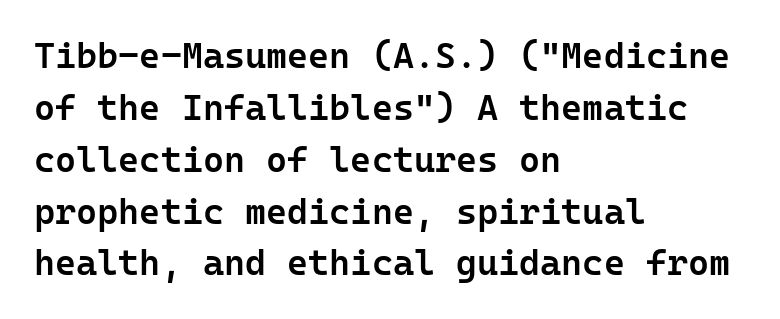
{"serif": "no", "italic": "no", "bold": "semi", "weight": "semibold", "width": "normal", "stroke_contrast": "low", "x_height": "medium", "monospaced": "yes", "underline": "no", "align": "left", "line_spacing": "normal", "line_spacing_ratio": 1.44, "letter_spacing": "normal", "letter_spacing_em": 0.0, "glyph_px": 36}
